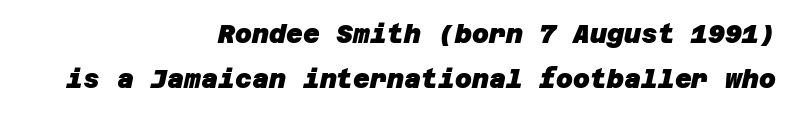
The image shows 26 px bold type; set right-aligned, line spacing 1.74x, normal letter spacing, not underlined.
